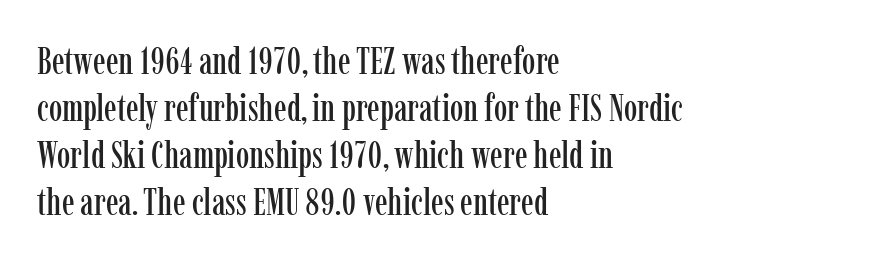
The rendering uses natural spacing where letterforms have individual widths. The typeface chosen for these lines features serifs. This sample uses an upright cut, with every glyph sitting square on the baseline. The paragraph has a hard left edge and a soft right edge.
